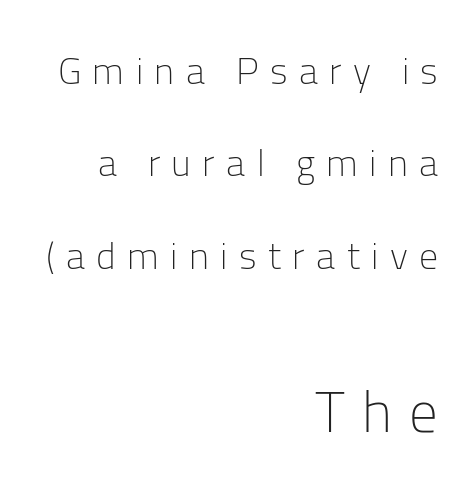
Q: Is the text bold? A: No.
Q: Is the text italic (slanted)? A: No, it is upright.
Q: Is the typeface a serif or a sans-serif typeface? A: Sans-serif.
Q: Is the text underlined? A: No.
Q: How is the paragraph aligned? A: Right-aligned.
Q: Is the spacing between letters normal or unusually wide? A: Unusually wide.
Q: Is the spacing between lines tight, normal or loose? A: Loose.
Q: Which block of text is set in a larger size, the first (top) or the second (bottom)? A: The second (bottom) one.
Q: Width (condensed, normal, or wide)? A: Normal.
Q: Stroke contrast? A: Low.
Q: x-height? A: Medium.
Q: Monospaced? A: No.
